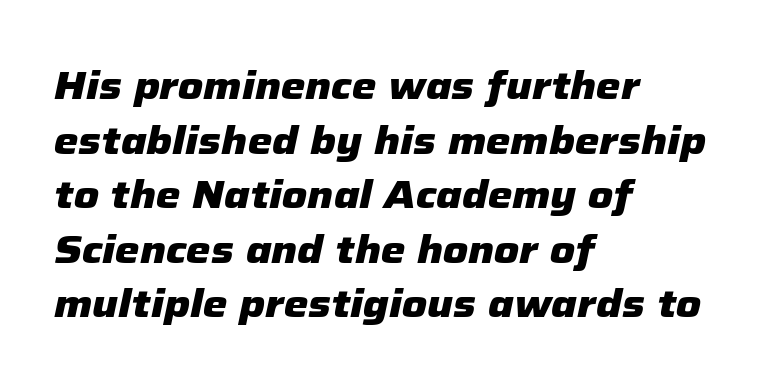
The passage shown leans; its letterforms are oblique. The passage shown is typed in a proportional face where columns would drift. The typesetter chose a ragged-right arrangement here. The tracking reads as untouched default to a designer's eye. Look at the stroke-to-counter ratio: heavy, a bold. The designer left line spacing at the default.
